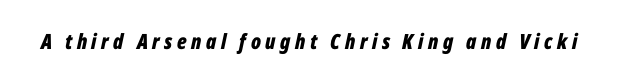
Plenty of ink on the page — the face is bold. Does extra space separate the letters? Yes, quite a lot of it. The glyphs are unaccompanied by any horizontal stroke below them. A typesetter would mark this as italic.
